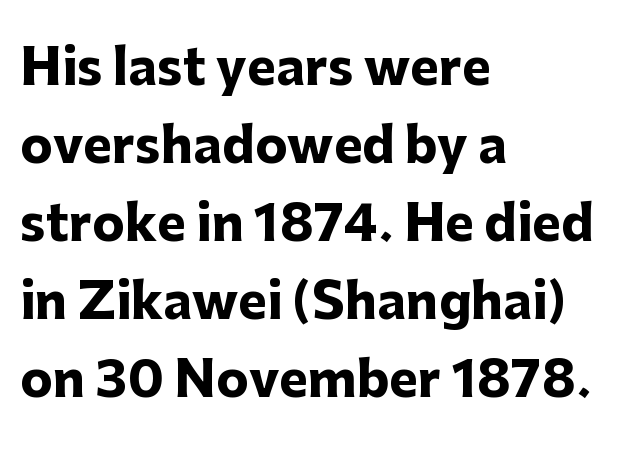
The image shows 49 px heavy sans-serif type, upright; set left-aligned, normal line spacing (1.59x), normal letter spacing, not underlined; low stroke contrast and a medium x-height.
